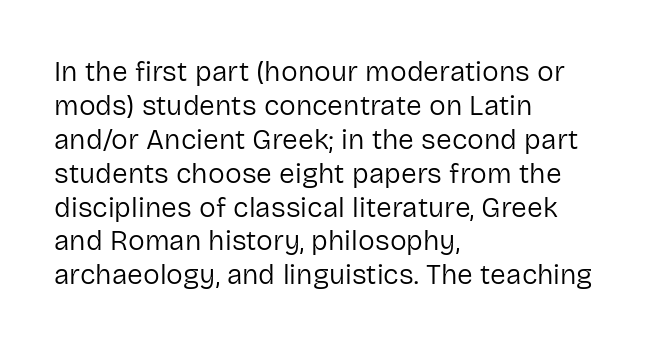
{"serif": "no", "italic": "no", "bold": "no", "weight": "regular", "width": "normal", "stroke_contrast": "low", "x_height": "medium", "monospaced": "no", "underline": "no", "align": "left", "line_spacing_ratio": 1.21, "letter_spacing": "normal", "letter_spacing_em": 0.0, "glyph_px": 28}
